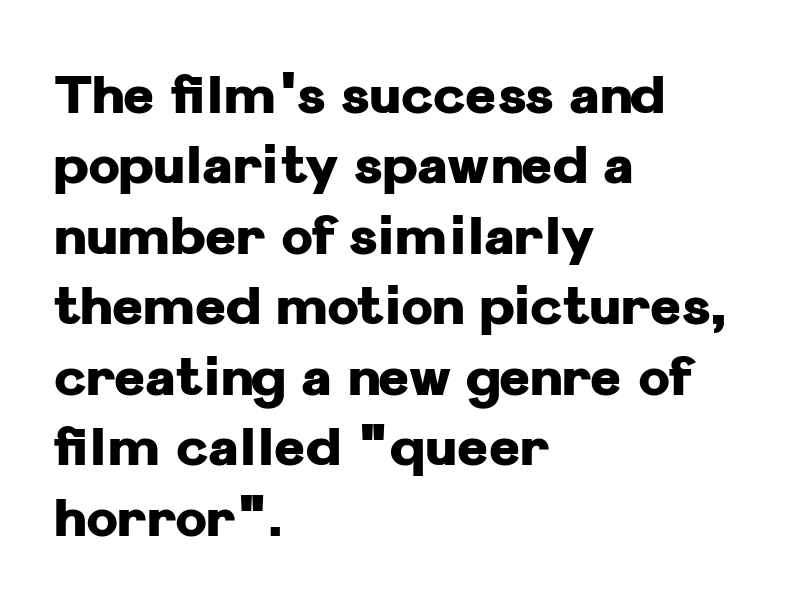
The image shows 53 px heavy sans-serif type, upright; set left-aligned, normal line spacing (1.33x), normal letter spacing, not underlined; low stroke contrast and a medium x-height.
